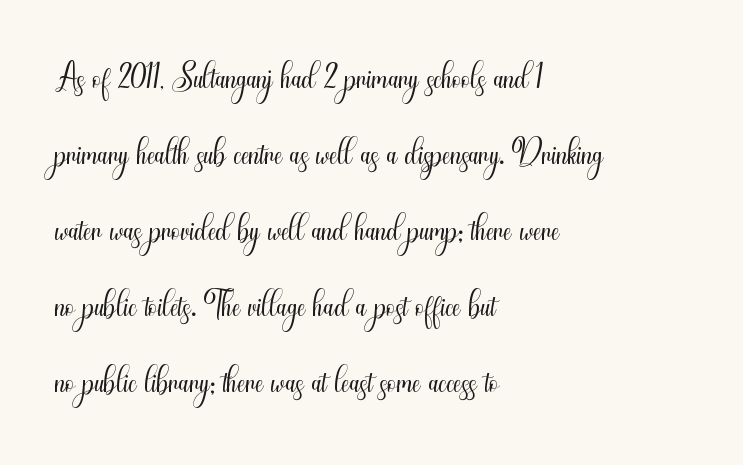
Interline gaps are of average width in this sample. Just letters on the line, the space beneath them empty. The letterforms sit shoulder to shoulder at normal distance. Compared with a typical body face, this is equally light or lighter still. This sample is left-justified, so line endings fall wherever the words run out.
